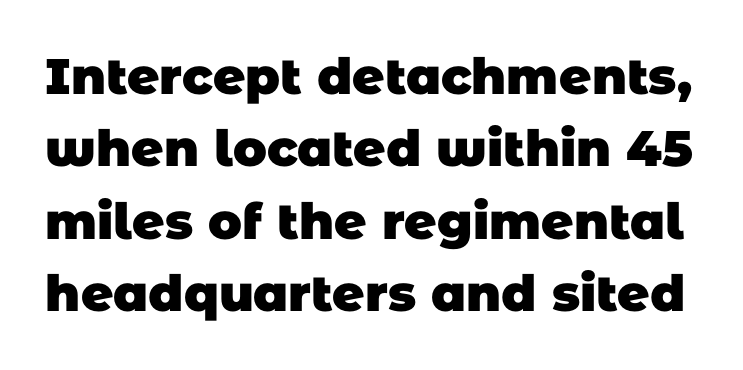
{"serif": "no", "bold": "yes", "weight": "heavy", "width": "normal", "stroke_contrast": "low", "x_height": "large", "monospaced": "no", "underline": "no", "line_spacing": "normal", "line_spacing_ratio": 1.45, "letter_spacing": "normal", "letter_spacing_em": 0.0, "glyph_px": 50}
